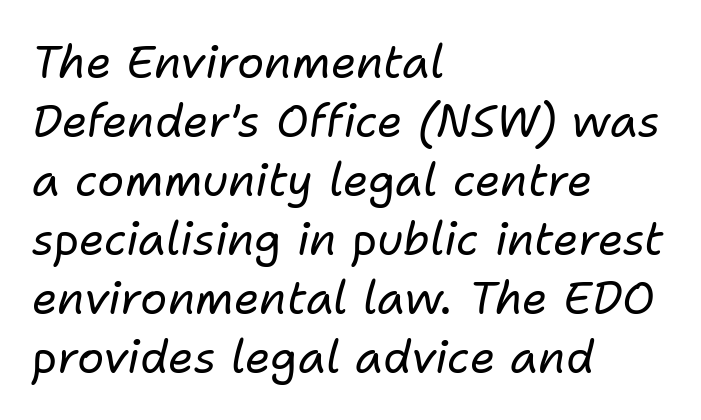
Q: Is the text bold? A: No.
Q: Is the text italic (slanted)? A: Yes, it leans right by about 11 degrees.
Q: Is the text underlined? A: No.
Q: How is the paragraph aligned? A: Left-aligned.
Q: Is the spacing between letters normal or unusually wide? A: Normal.
Q: Is the spacing between lines tight, normal or loose? A: Normal.
Q: Width (condensed, normal, or wide)? A: Normal.
Q: Stroke contrast? A: Low.
Q: x-height? A: Medium.
Q: Monospaced? A: No.
